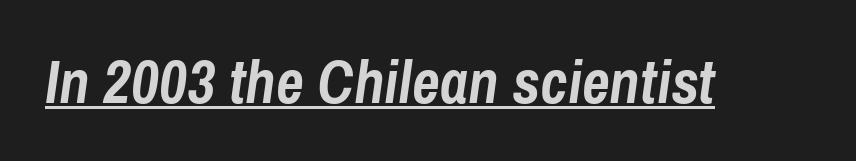
Q: Is the text bold? A: Yes.
Q: Is the text italic (slanted)? A: Yes, it leans right by about 8 degrees.
Q: Is the text underlined? A: Yes.
Q: Is the spacing between letters normal or unusually wide? A: Normal.
Q: Width (condensed, normal, or wide)? A: Condensed.
Q: Stroke contrast? A: Low.
Q: x-height? A: Medium.
Q: Monospaced? A: No.
